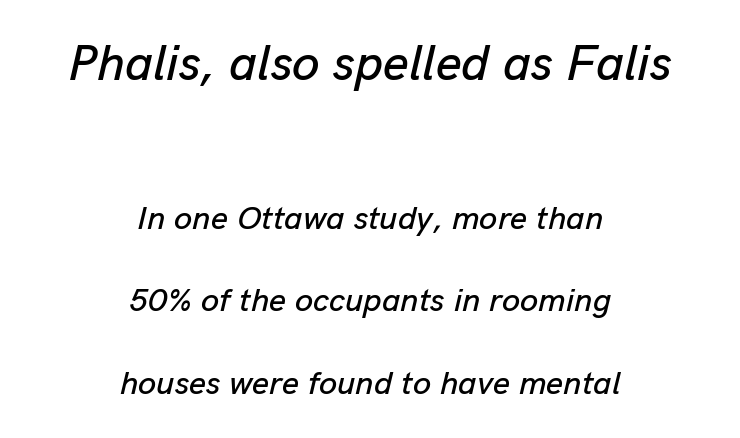
The lines are quadded center. Look at the tracking — it's just the regular setting, nothing added. Character widths vary here, with narrow letters taking less room than wide ones. Does the leading feel generous? Absolutely, it's lavish. Each row of text sits above clean, open space. Whoever set this made the first block the dominant, larger element.
